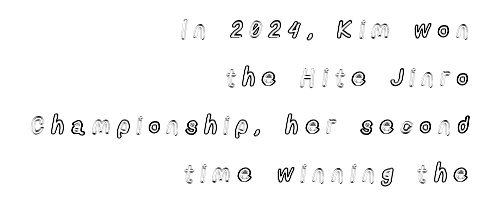
This rendering widens character spacing well past its baseline value. Compared with typical paragraphs, the rows here are farther apart. The zone under the glyphs is completely vacant. This sample is right-justified, so line beginnings fall wherever the words allow.
